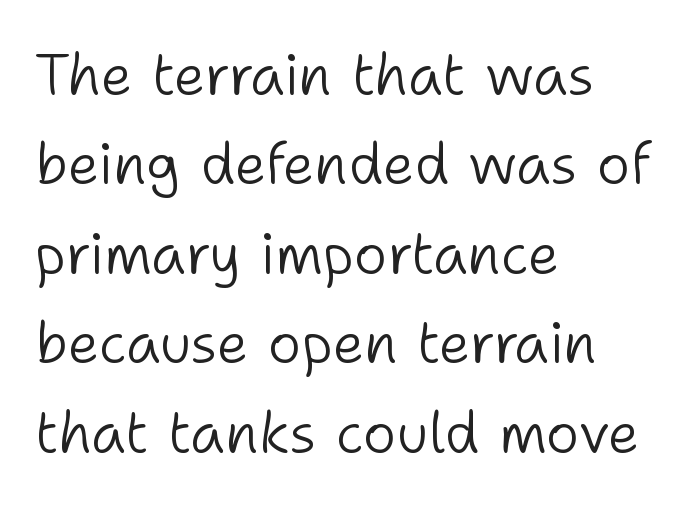
{"serif": "no", "italic": "no", "bold": "no", "weight": "light", "width": "normal", "stroke_contrast": "low", "x_height": "medium", "monospaced": "no", "underline": "no", "align": "left", "line_spacing": "normal", "line_spacing_ratio": 1.57, "letter_spacing": "normal", "letter_spacing_em": 0.0, "glyph_px": 57}
